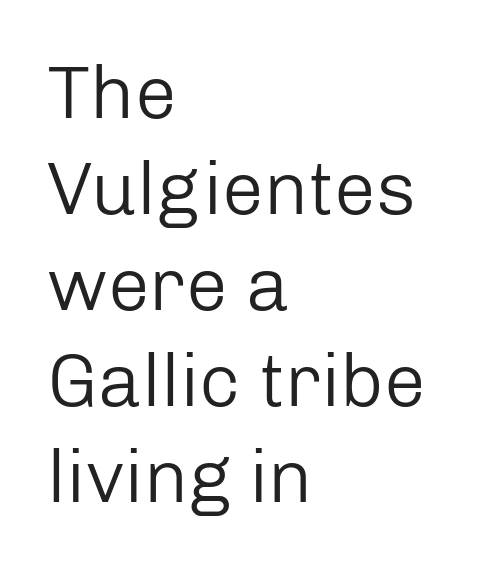
Vertical spacing — default. You could not count columns in this text — the font is proportionally spaced. The type family on display is of the sans-serif kind. The characters are drawn with everyday or finer stroke widths.
